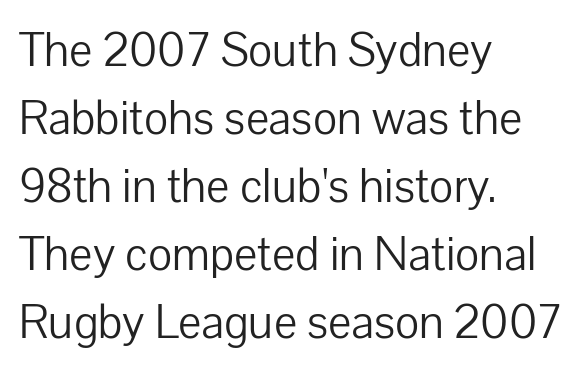
The passage shown has conventional tracking throughout. Note: no serifs on the glyphs. The baseline area is clear. The lettering holds an erect, upright posture throughout. The font is comparable to plain body text, perhaps lighter. Leftover space on each line is placed entirely after the last word.
